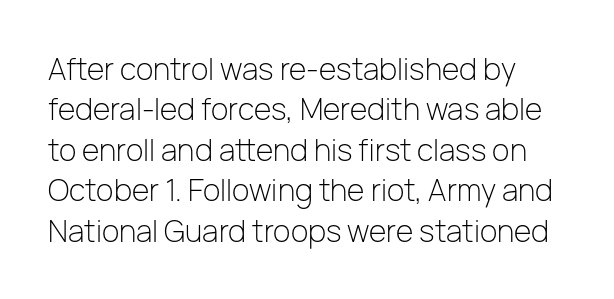
Q: Is the text bold? A: No.
Q: Is the text italic (slanted)? A: No, it is upright.
Q: Is the typeface a serif or a sans-serif typeface? A: Sans-serif.
Q: Is the text underlined? A: No.
Q: Is the spacing between letters normal or unusually wide? A: Normal.
Q: Is the spacing between lines tight, normal or loose? A: Normal.
Q: Width (condensed, normal, or wide)? A: Normal.
Q: Stroke contrast? A: Low.
Q: x-height? A: Medium.
Q: Monospaced? A: No.
